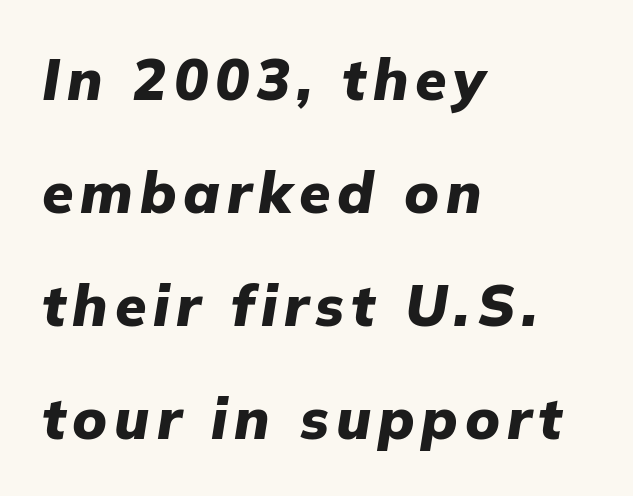
The area under the type is left untouched. You could fit nearly another row in the gap between these rows. Style check: oblique. The sample has been set heavy, in full bold. This sample is left-justified, so line endings fall wherever the words run out.
